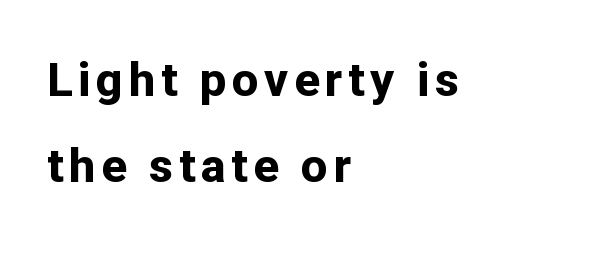
Chunky letters — that's bold for sure. Look at the bottom of the vertical strokes: they stop flat, with no serifs. In terms of posture, this sample is upright. Every row of glyphs begins at an identical x-position on the left. Descenders hang freely into open space. Proportional: the letters do not fall into vertical columns.
